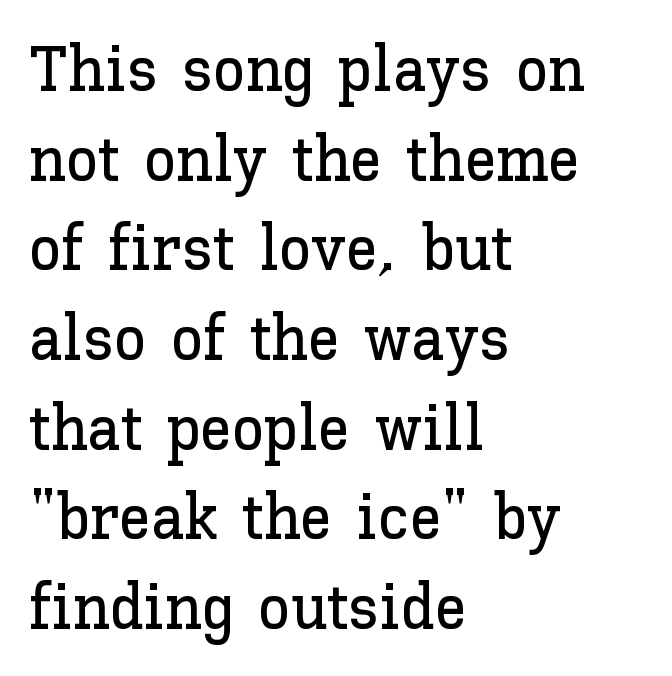
Q: Is the text italic (slanted)? A: No, it is upright.
Q: Is the text underlined? A: No.
Q: How is the paragraph aligned? A: Left-aligned.
Q: Is the spacing between letters normal or unusually wide? A: Normal.
Q: Is the spacing between lines tight, normal or loose? A: Normal.
Q: Width (condensed, normal, or wide)? A: Normal.
Q: Stroke contrast? A: Low.
Q: x-height? A: Medium.
Q: Monospaced? A: No.
